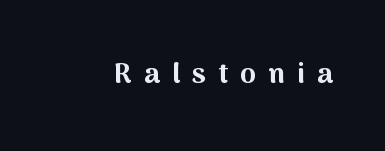
Q: Is the text bold? A: Yes.
Q: Is the text italic (slanted)? A: No, it is upright.
Q: Is the typeface a serif or a sans-serif typeface? A: Sans-serif.
Q: Is the text underlined? A: No.
Q: Is the spacing between letters normal or unusually wide? A: Unusually wide.
Q: Width (condensed, normal, or wide)? A: Normal.
Q: Stroke contrast? A: Medium.
Q: x-height? A: Medium.
Q: Monospaced? A: No.
